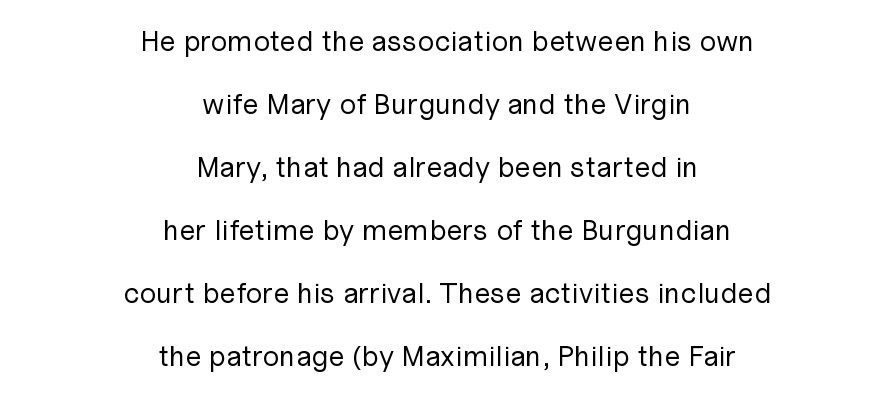
Q: Is the text bold? A: No.
Q: Is the text italic (slanted)? A: No, it is upright.
Q: Is the typeface a serif or a sans-serif typeface? A: Sans-serif.
Q: Is the text underlined? A: No.
Q: How is the paragraph aligned? A: Centered.
Q: Is the spacing between letters normal or unusually wide? A: Normal.
Q: Is the spacing between lines tight, normal or loose? A: Loose.
Q: Width (condensed, normal, or wide)? A: Normal.
Q: Stroke contrast? A: Low.
Q: x-height? A: Medium.
Q: Monospaced? A: No.
